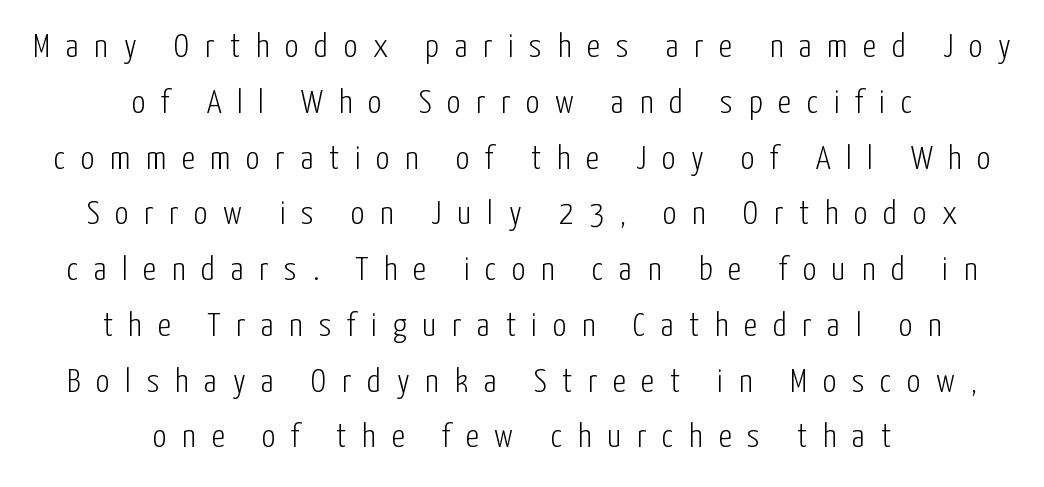
Bold? No — there's no thickening of the strokes. The lettering stays uniformly vertical, giving the passage a roman look. One-word summary of the alignment: center. Each row of text sits above clean, open space.
